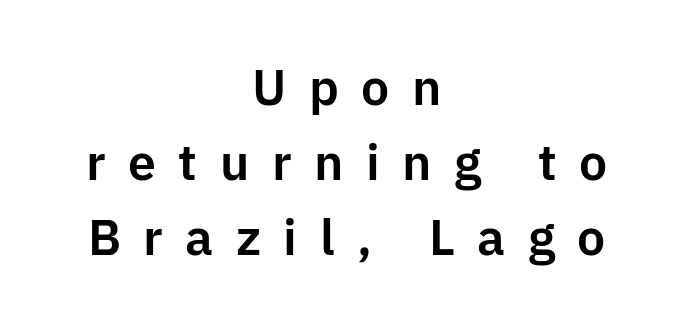
Posture: vertical. A typesetter would call this heavily tracked-out type. Does the copy run flush right? No — it is centered line by line. Descenders hang freely into open space. The face used here is proportionally spaced, like ordinary book or web type.
